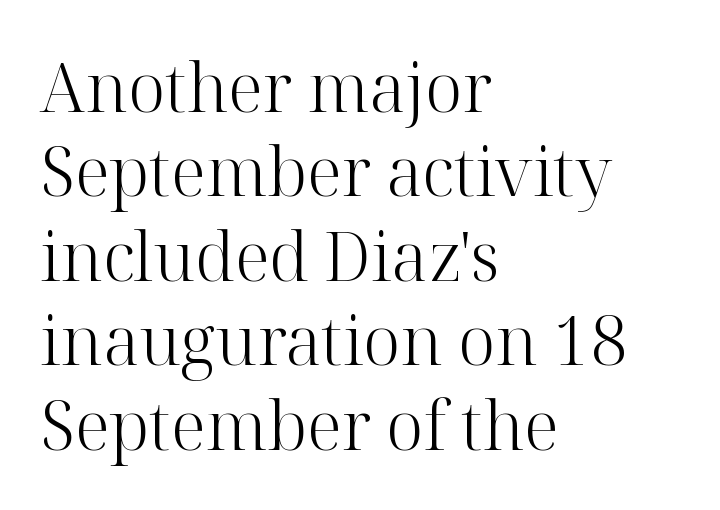
Q: Is the text bold? A: No.
Q: Is the text italic (slanted)? A: No, it is upright.
Q: Is the typeface a serif or a sans-serif typeface? A: Serif.
Q: Is the text underlined? A: No.
Q: How is the paragraph aligned? A: Left-aligned.
Q: Is the spacing between letters normal or unusually wide? A: Normal.
Q: Is the spacing between lines tight, normal or loose? A: Normal.
Q: Width (condensed, normal, or wide)? A: Normal.
Q: Stroke contrast? A: High.
Q: x-height? A: Medium.
Q: Monospaced? A: No.
